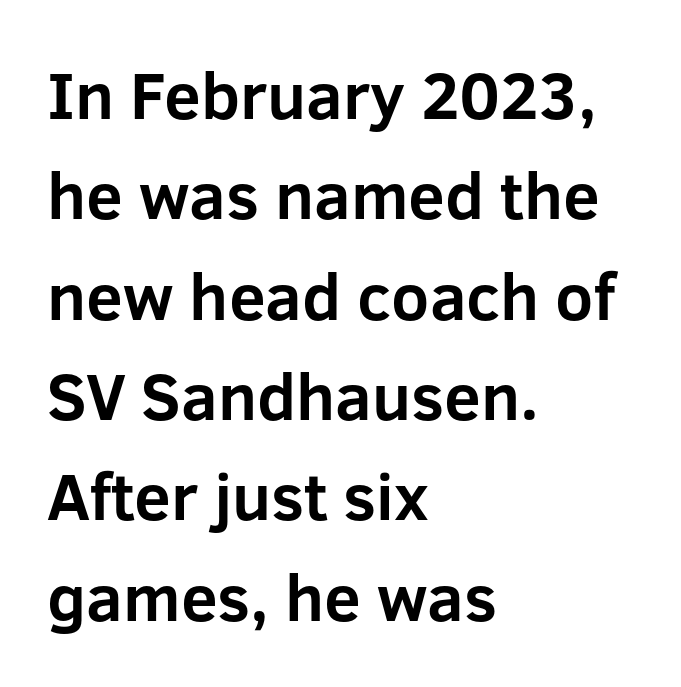
Q: Is the text bold? A: Yes.
Q: Is the text italic (slanted)? A: No, it is upright.
Q: Is the typeface a serif or a sans-serif typeface? A: Sans-serif.
Q: Is the text underlined? A: No.
Q: How is the paragraph aligned? A: Left-aligned.
Q: Is the spacing between letters normal or unusually wide? A: Normal.
Q: Is the spacing between lines tight, normal or loose? A: Normal.
Q: Width (condensed, normal, or wide)? A: Normal.
Q: Stroke contrast? A: Low.
Q: x-height? A: Medium.
Q: Monospaced? A: No.
